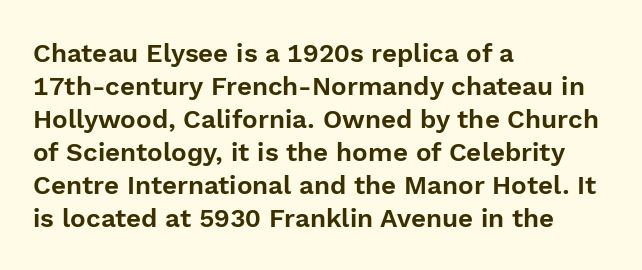
{"italic": "no", "underline": "no", "align": "left", "line_spacing": "normal", "line_spacing_ratio": 1.27, "letter_spacing": "normal", "letter_spacing_em": 0.0, "glyph_px": 26}
